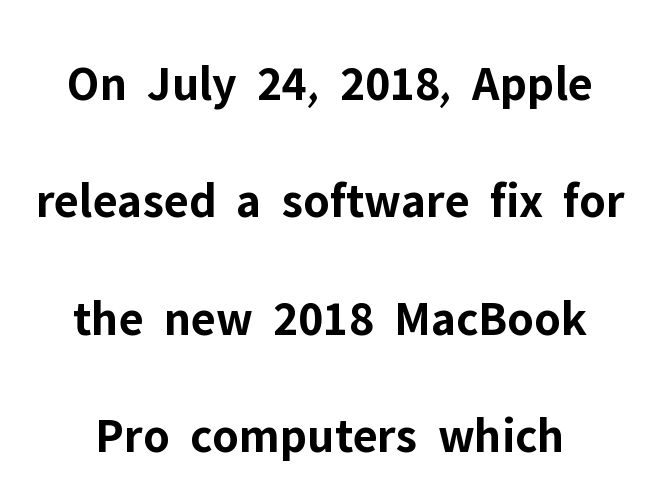
Quick note: interline space is abundant. Posture: straight, roman, zero tilt. The gaps between neighbouring characters are ordinary and unremarkable. Examine the stroke ends and you'll find no serifs. A full-strength bold gives these letters their thick strokes.
